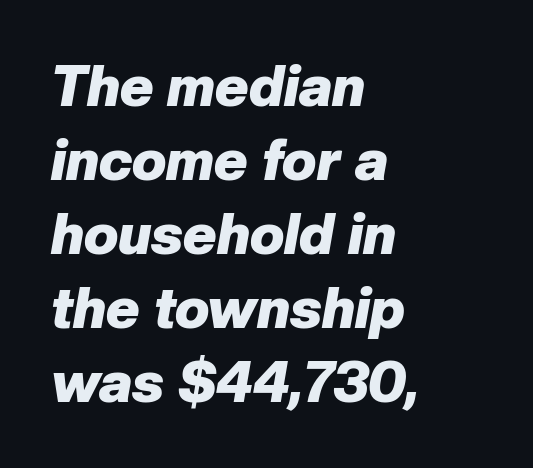
The passage shown stacks its lines at a standard gap. Strong, thick strokes mark this as bold type. Is this a fixed-width face? No — the glyphs have proportional, varying widths. This sample uses plain, unmodified letter spacing. Rendered with sloped, italic letterforms.
